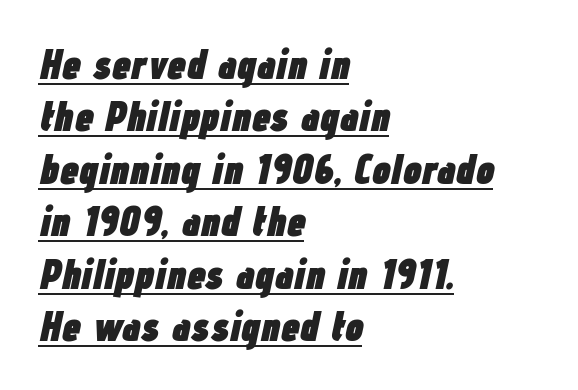
Q: Is the text bold? A: Yes.
Q: Is the text italic (slanted)? A: Yes, it leans right by about 12 degrees.
Q: Is the text underlined? A: Yes.
Q: How is the paragraph aligned? A: Left-aligned.
Q: Is the spacing between letters normal or unusually wide? A: Normal.
Q: Is the spacing between lines tight, normal or loose? A: Normal.
Q: Width (condensed, normal, or wide)? A: Condensed.
Q: Stroke contrast? A: Low.
Q: x-height? A: Medium.
Q: Monospaced? A: No.
